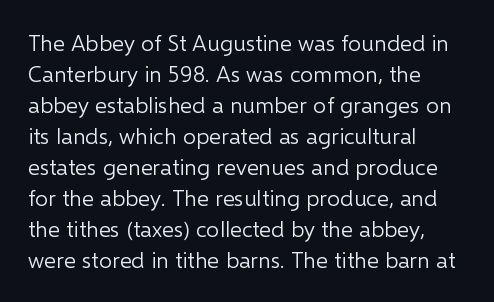
Q: Is the text bold? A: No.
Q: Is the text italic (slanted)? A: No, it is upright.
Q: Is the text underlined? A: No.
Q: How is the paragraph aligned? A: Left-aligned.
Q: Is the spacing between letters normal or unusually wide? A: Normal.
Q: Is the spacing between lines tight, normal or loose? A: Normal.
